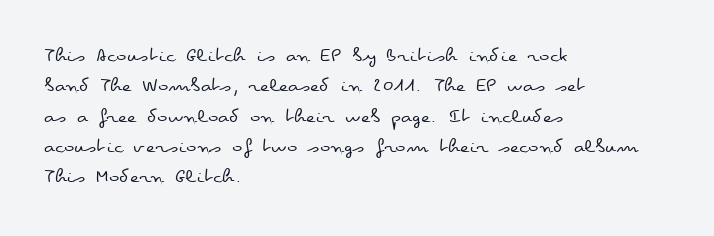
The image shows 22 px text type, upright; set left-aligned, normal line spacing (1.38x), normal letter spacing, not underlined.
